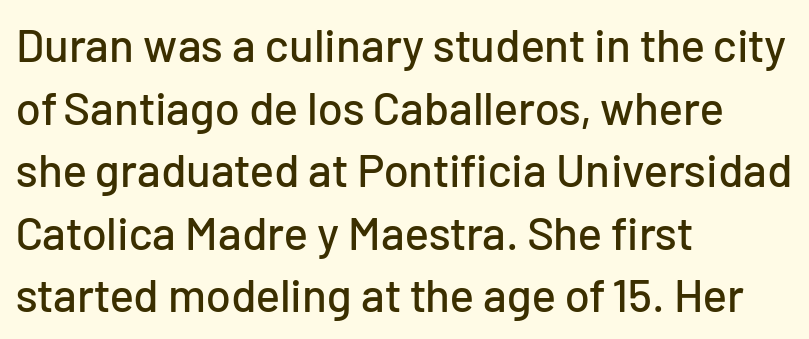
{"serif": "no", "italic": "no", "width": "normal", "stroke_contrast": "low", "x_height": "medium", "monospaced": "no", "underline": "no", "align": "left", "line_spacing": "normal", "line_spacing_ratio": 1.36, "letter_spacing": "normal", "letter_spacing_em": 0.0, "glyph_px": 46}
